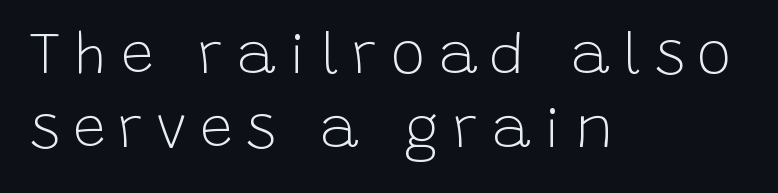
The specimen omits any rule beneath the text block's lines. Stroke mass is kept to a normal reading level or below. Display-style spreading of the glyphs; the letterfit is very open. The face used here is a sans, in the tradition of grotesques and geometrics. The paragraph shown leans on its left margin.
